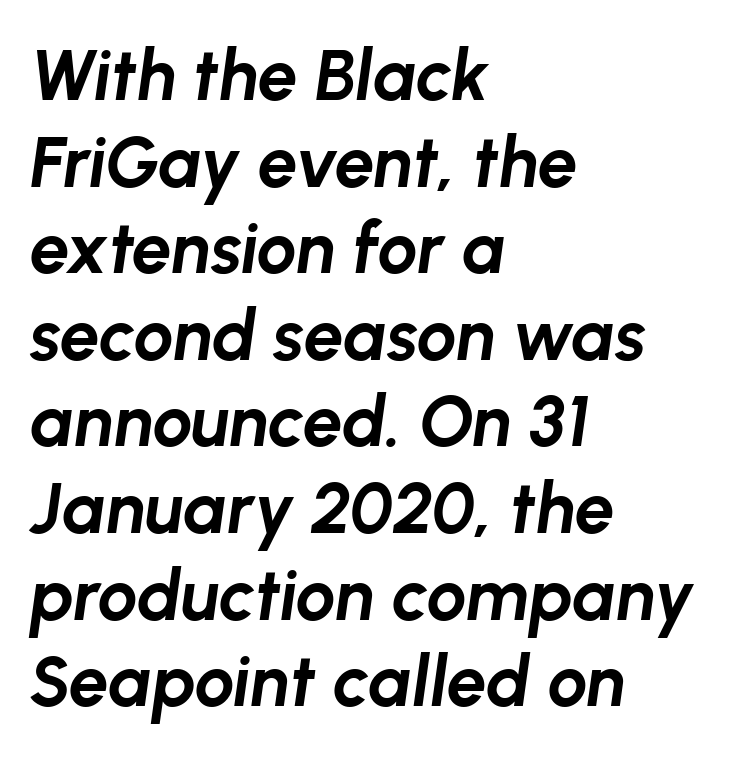
{"italic": "yes", "lean": "right", "slant_degrees": 8, "bold": "yes", "weight": "bold", "width": "normal", "stroke_contrast": "low", "x_height": "medium", "monospaced": "no", "underline": "no", "align": "left", "line_spacing_ratio": 1.22, "letter_spacing": "normal", "letter_spacing_em": 0.0, "glyph_px": 71}
